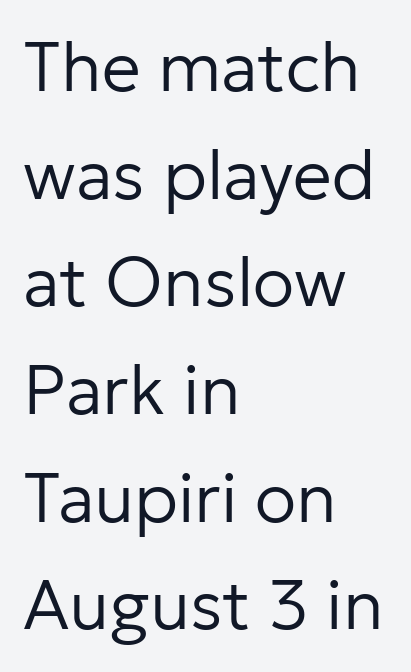
Varying glyph widths throughout — classic text-font behaviour. Every stem runs plumb, perpendicular to the baseline. The glyphs in this specimen are sans serif. Is the block centered? No — it sits flush against the left margin. This reads as an unemphasized weight, regular at the heaviest. How would I describe the line gaps? Plain and ordinary.
